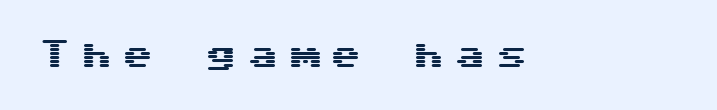
The lettering stays uniformly vertical, giving the passage a roman look. Classification — sans serif. The string is rendered with underlining switched off. Short note: letters widely spaced.
